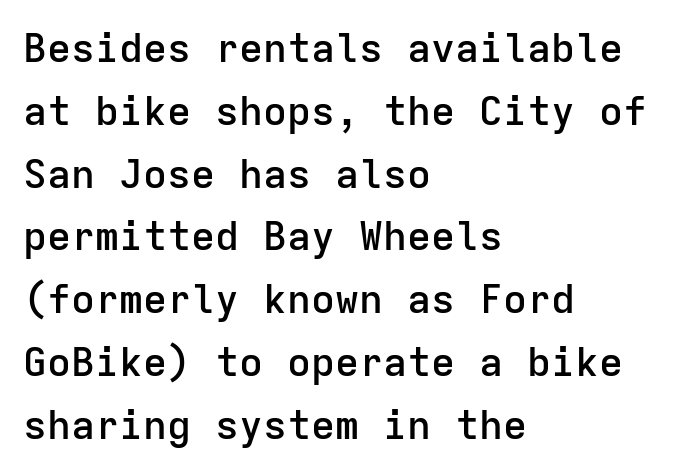
Spacing verdict: monospaced, one width for all characters. Horizontal alignment here is leftward, the default for most running prose. A normal amount of white space separates one row of letters from the next. This is the regular roman posture of the typeface.
